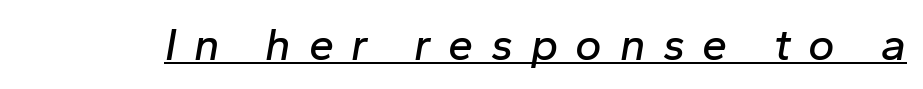
The image shows 45 px text type, italic (leaning right); set unusually wide letter spacing (+0.39 em), underlined; low stroke contrast and a medium x-height.
